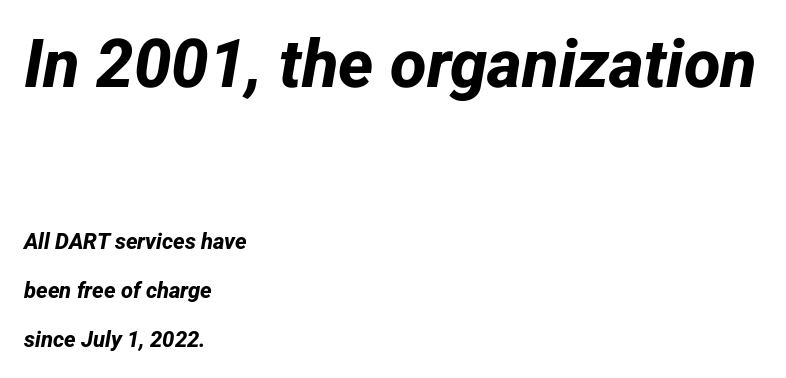
Nobody touched the tracking dial on this one. A typesetter would label this face a sans. You could not count columns in this text — the font is proportionally spaced. Successive baselines arrive slowly, with a big drop between each. The first block has been scaled up relative to the second. A classic flush-left, rag-right setting is used for this passage.
